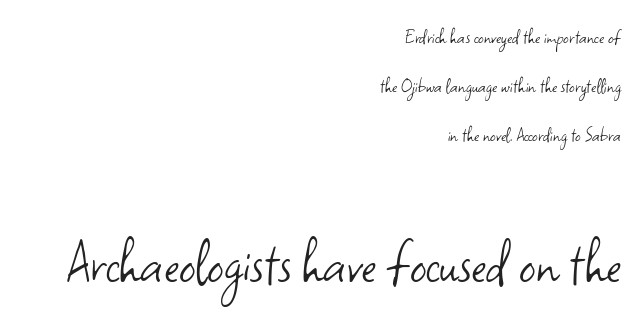
Q: Is the text bold? A: No.
Q: Is the text italic (slanted)? A: Yes.
Q: Is the typeface a serif or a sans-serif typeface? A: Sans-serif.
Q: Is the text underlined? A: No.
Q: How is the paragraph aligned? A: Right-aligned.
Q: Is the spacing between letters normal or unusually wide? A: Normal.
Q: Is the spacing between lines tight, normal or loose? A: Loose.
Q: Which block of text is set in a larger size, the first (top) or the second (bottom)? A: The second (bottom) one.
Q: Width (condensed, normal, or wide)? A: Normal.
Q: Stroke contrast? A: Low.
Q: x-height? A: Small.
Q: Monospaced? A: No.
